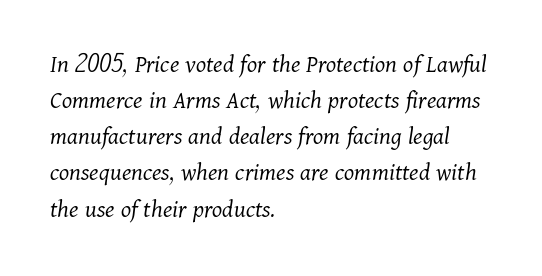
Q: Is the text bold? A: No.
Q: Is the text italic (slanted)? A: Yes, it leans right by about 11 degrees.
Q: Is the text underlined? A: No.
Q: How is the paragraph aligned? A: Left-aligned.
Q: Is the spacing between letters normal or unusually wide? A: Normal.
Q: Is the spacing between lines tight, normal or loose? A: Normal.
